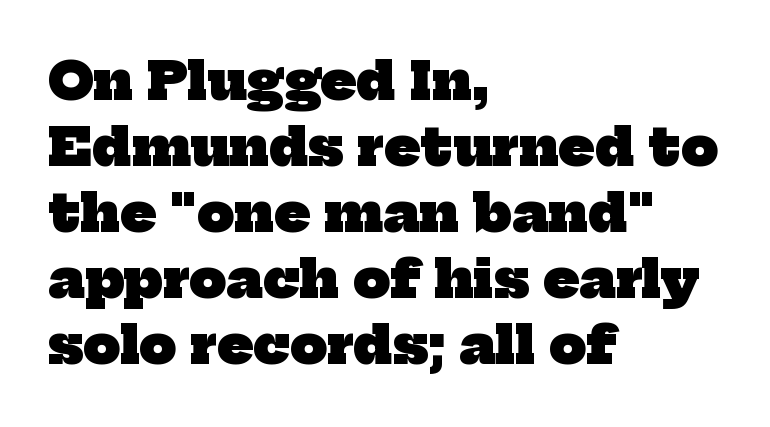
Horizontal alignment here is leftward, the default for most running prose. Plain, unruled lines of type. Heavy, bold letterforms. The lines sit at an ordinary, default distance from one another. Nobody touched the tracking dial on this one.
